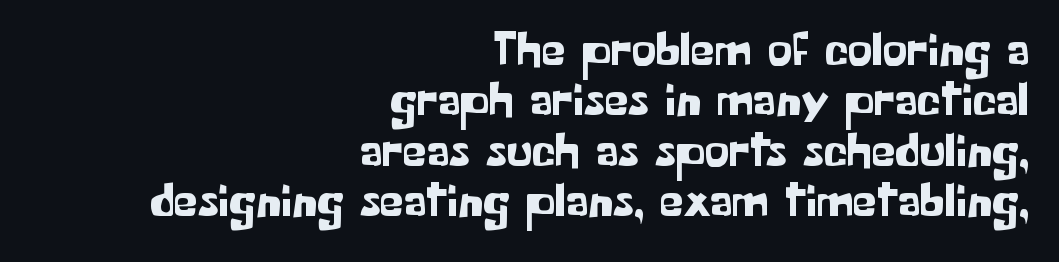
This rendering leaves character spacing at its baseline value. Check the space under the baseline: it is left empty. A typesetter would call this leading minimal, almost set solid. Observe the absence of serifs on each vertical stroke in this sample. You could not count columns in this text — the font is proportionally spaced.
